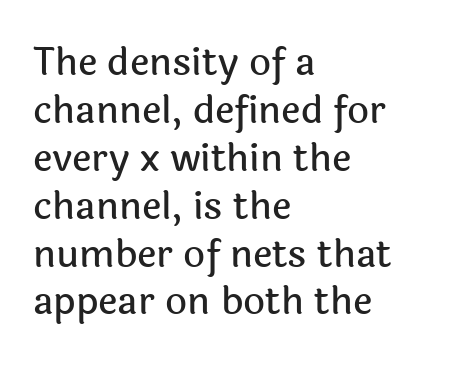
{"serif": "no", "italic": "no", "width": "normal", "x_height": "medium", "monospaced": "no", "underline": "no", "align": "left", "line_spacing": "normal", "line_spacing_ratio": 1.26, "letter_spacing": "normal", "letter_spacing_em": 0.0, "glyph_px": 38}
